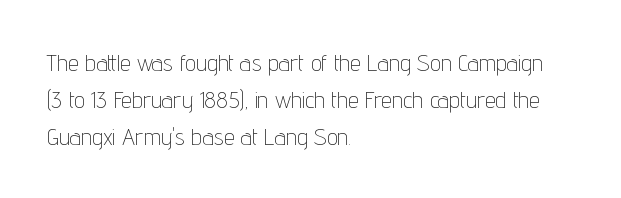
Vertical strokes here are truly vertical. Every row of glyphs begins at an identical x-position on the left. Between one letter and the next there's only the usual sliver of space. Only glyphs here, with clear space below each row.
